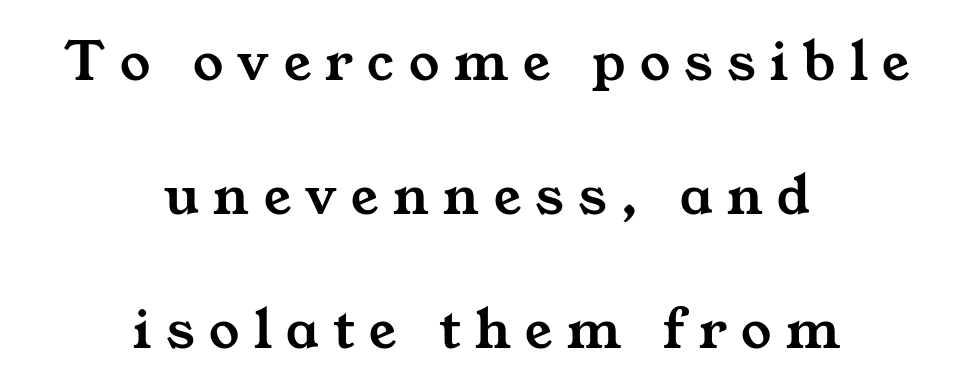
{"serif": "yes", "width": "wide", "stroke_contrast": "medium", "x_height": "medium", "monospaced": "no", "underline": "no", "align": "center", "line_spacing": "loose", "line_spacing_ratio": 2.23, "letter_spacing": "wide", "letter_spacing_em": 0.24, "glyph_px": 60}
